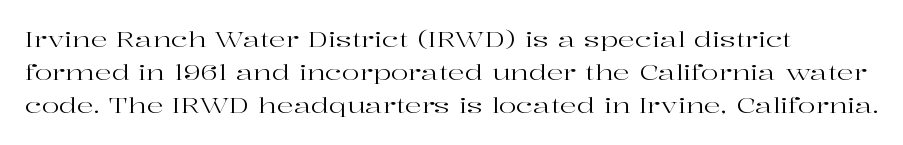
No italicization has been applied; the sample stays upright. This rendering features lettering with no underline. Summary of weight: not heavy and not bold. The typesetter chose a ragged-right arrangement here. The vertical gap from one line to the next is medium.
